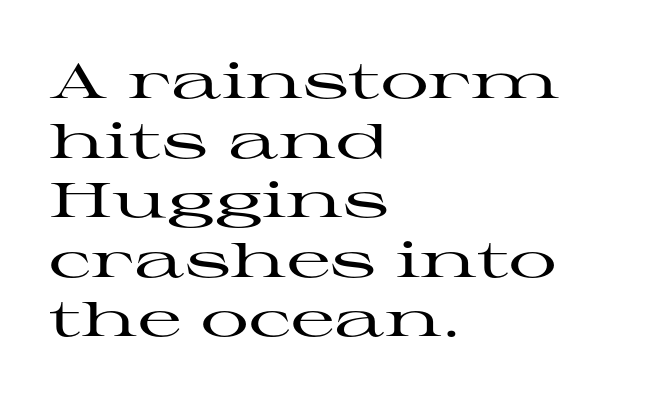
Q: Is the text italic (slanted)? A: No, it is upright.
Q: Is the typeface a serif or a sans-serif typeface? A: Serif.
Q: Is the text underlined? A: No.
Q: How is the paragraph aligned? A: Left-aligned.
Q: Is the spacing between letters normal or unusually wide? A: Normal.
Q: Width (condensed, normal, or wide)? A: Wide.
Q: Stroke contrast? A: High.
Q: x-height? A: Medium.
Q: Monospaced? A: No.
